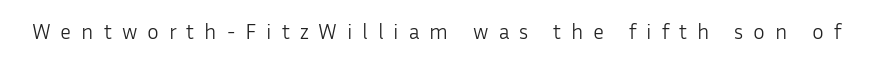
The image shows 22 px text type, upright; set unusually wide letter spacing (+0.45 em), not underlined.
